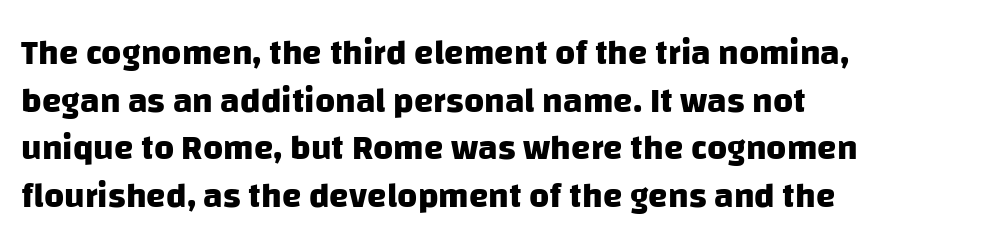
The image shows 35 px heavy sans-serif type; set left-aligned, normal line spacing (1.36x), normal letter spacing, not underlined; low stroke contrast and a large x-height.
